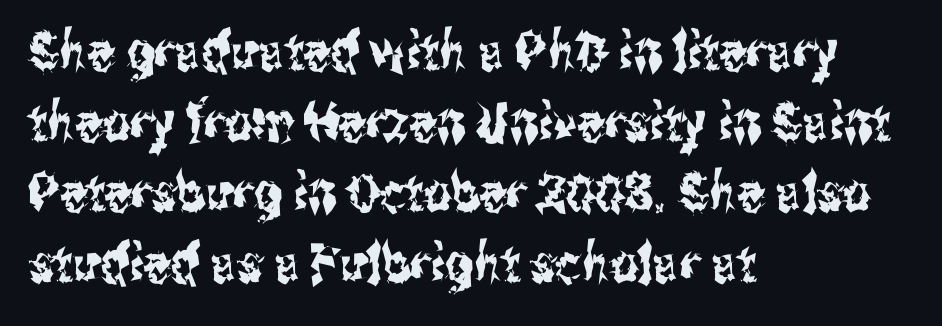
{"serif": "no", "italic": "no", "width": "condensed", "stroke_contrast": "medium", "x_height": "medium", "monospaced": "no", "underline": "no", "align": "left", "line_spacing": "normal", "line_spacing_ratio": 1.31, "letter_spacing": "normal", "letter_spacing_em": 0.0, "glyph_px": 54}
